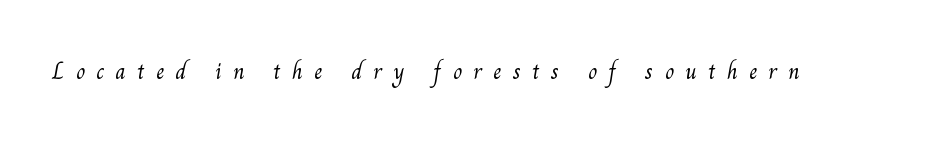
{"bold": "no", "underline": "no", "letter_spacing": "wide", "letter_spacing_em": 0.49, "glyph_px": 23}
